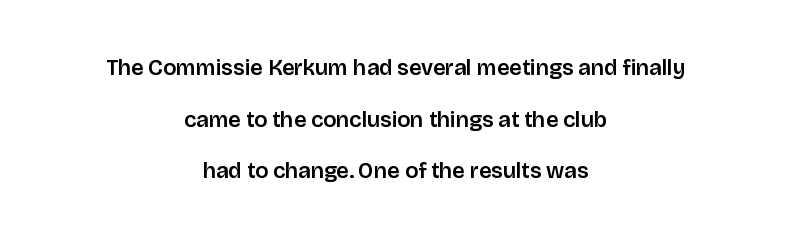
Inter-character spacing is left at the font's built-in metrics. It's the straight-up-and-down kind of type. Airy leading. Neither beginnings nor endings align; midpoints do. The gap between lines stays unmarked.
